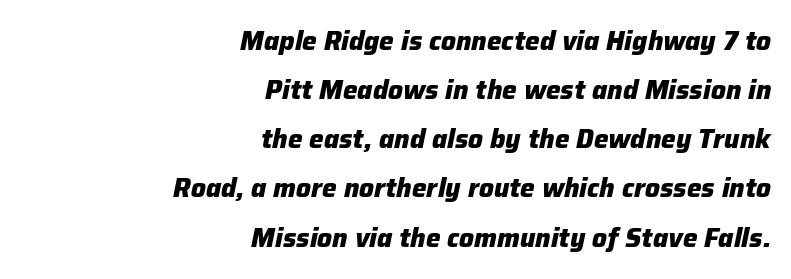
{"italic": "yes", "lean": "right", "slant_degrees": 12, "bold": "yes", "underline": "no", "align": "right", "line_spacing_ratio": 1.89, "letter_spacing": "normal", "letter_spacing_em": 0.0, "glyph_px": 26}
